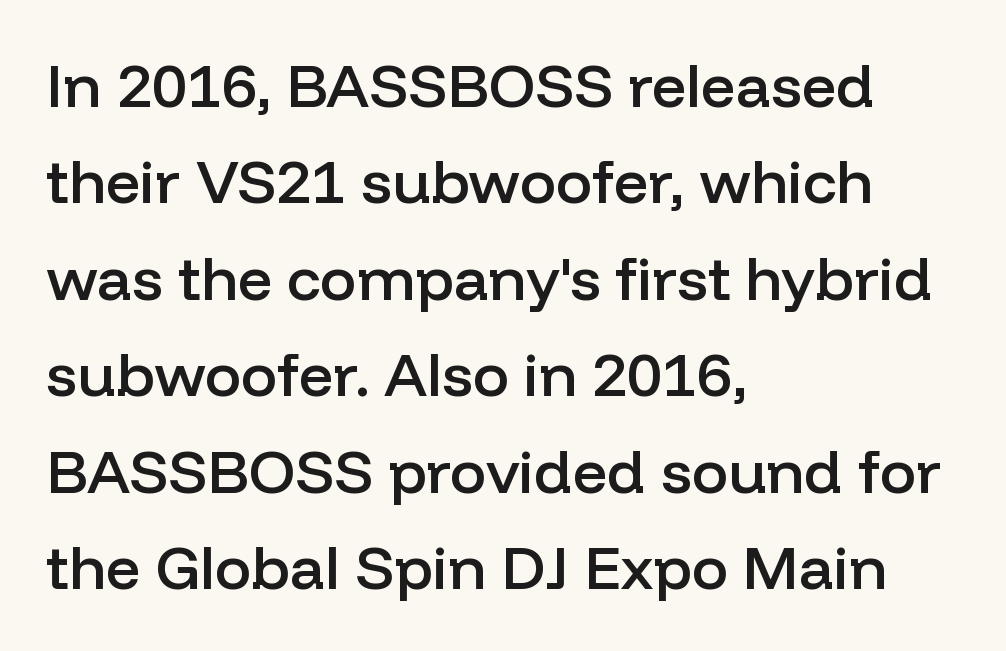
Q: Is the text bold? A: Semi-bold.
Q: Is the text italic (slanted)? A: No, it is upright.
Q: Is the typeface a serif or a sans-serif typeface? A: Sans-serif.
Q: Is the text underlined? A: No.
Q: How is the paragraph aligned? A: Left-aligned.
Q: Is the spacing between letters normal or unusually wide? A: Normal.
Q: Is the spacing between lines tight, normal or loose? A: Normal.
Q: Width (condensed, normal, or wide)? A: Normal.
Q: Stroke contrast? A: Low.
Q: x-height? A: Medium.
Q: Monospaced? A: No.
